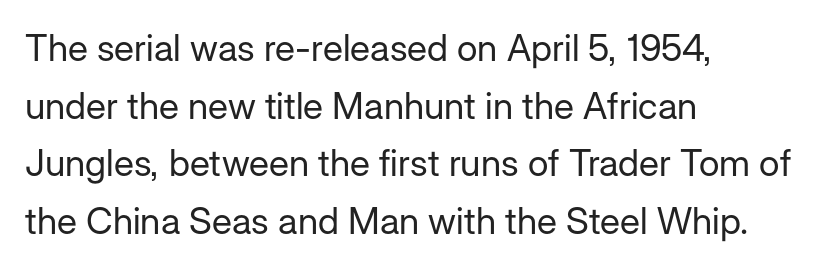
The lettering stays uniformly vertical, giving the passage a roman look. Weight class: somewhere from thin through regular. Examine the stroke ends and you'll find no serifs. Think of a printed novel: that variable character pitch is what you see here. Rows of type keep a routine distance in the vertical direction. Leftover space on each line is placed entirely after the last word.
